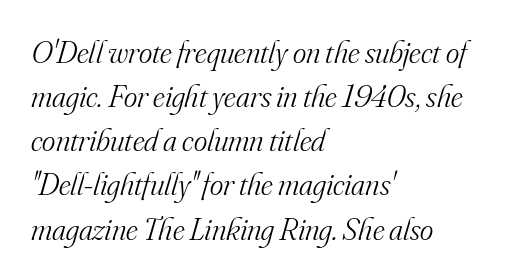
Each letter keeps its own natural width here, so spacing adapts to shape. The passage shown stacks its lines at a standard gap. The typeface has the unassuming heft of standard copy or less. Characters follow at the spacing the type designer built in. This rendering uses left alignment, leaving the right contour irregular. Rendered with sloped, italic letterforms.
